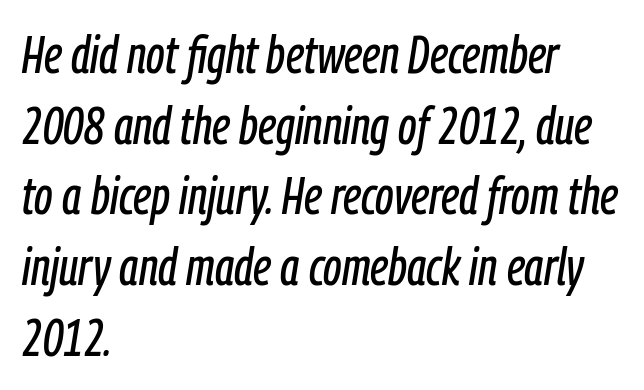
Q: Is the text italic (slanted)? A: Yes, it leans right by about 9 degrees.
Q: Is the text underlined? A: No.
Q: How is the paragraph aligned? A: Left-aligned.
Q: Is the spacing between letters normal or unusually wide? A: Normal.
Q: Is the spacing between lines tight, normal or loose? A: Normal.
Q: Width (condensed, normal, or wide)? A: Condensed.
Q: Stroke contrast? A: Low.
Q: x-height? A: Medium.
Q: Monospaced? A: No.
